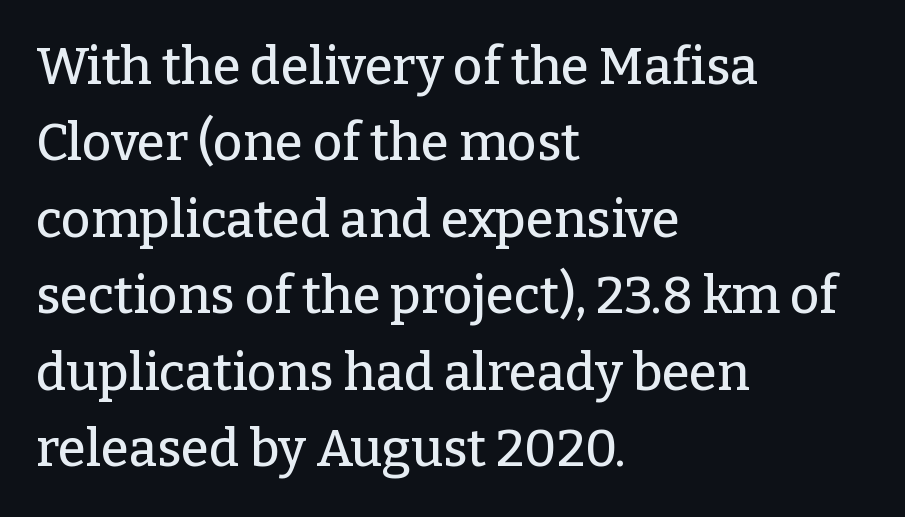
{"serif": "yes", "italic": "no", "width": "normal", "stroke_contrast": "low", "x_height": "medium", "monospaced": "no", "underline": "no", "align": "left", "line_spacing": "normal", "line_spacing_ratio": 1.5, "letter_spacing": "normal", "letter_spacing_em": 0.0, "glyph_px": 51}
